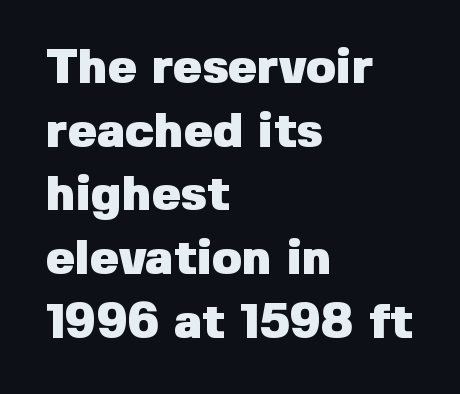
The image shows 49 px heavy sans-serif type, upright; set left-aligned, normal line spacing (1.3x), normal letter spacing, not underlined; low stroke contrast and a medium x-height.
